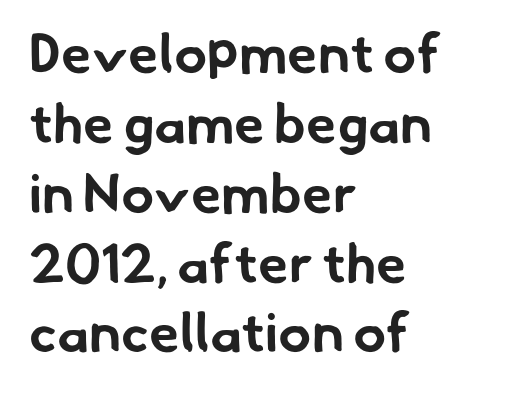
Look at the stroke-to-counter ratio: heavy, a bold. This rendering uses left alignment, leaving the right contour irregular. Normally led — the rows are evenly, conventionally spaced. Each row of text sits above clean, open space. The rendering keeps characters at their native spacing.
